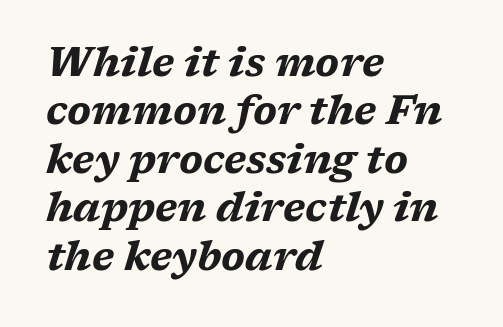
{"italic": "yes", "lean": "right", "slant_degrees": 17, "bold": "yes", "weight": "bold", "width": "wide", "stroke_contrast": "medium", "x_height": "medium", "monospaced": "no", "underline": "no", "align": "left", "line_spacing_ratio": 1.21, "letter_spacing": "normal", "letter_spacing_em": 0.0, "glyph_px": 40}
